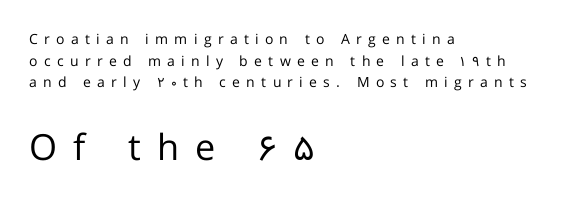
{"serif": "no", "italic": "no", "bold": "no", "weight": "regular", "width": "normal", "stroke_contrast": "low", "x_height": "medium", "monospaced": "no", "underline": "no", "align": "left", "line_spacing": "normal", "line_spacing_ratio": 1.54, "letter_spacing": "wide", "letter_spacing_em": 0.45, "larger_block": "second", "size_ratio": 2.57, "glyph_px": 36}
